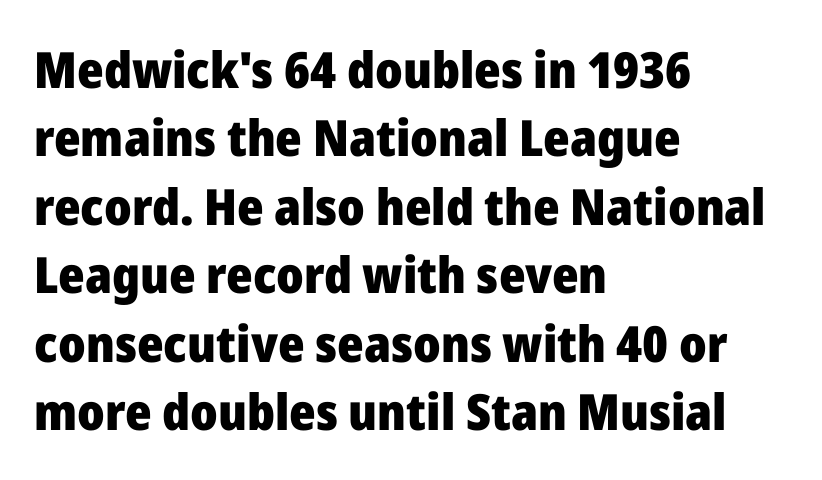
The compositor pushed each line to the left boundary. Spacing verdict: proportional, widths tailored to each character. There is no visible air inserted between adjacent glyphs. Ordinary non-slanted type is in use. What kind of face is this? One without serifs — a sans. The typesetting leans heavy: a genuine bold.
